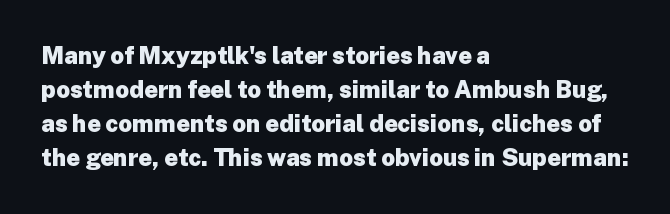
The passage shown stacks its lines at a standard gap. These lines keep a tight, regular rhythm from letter to letter. Descenders hang freely into open space. The sample has been set heavy, in full bold. Leftover space on each line is placed entirely after the last word. Nope, not italic — everything's standing straight.
